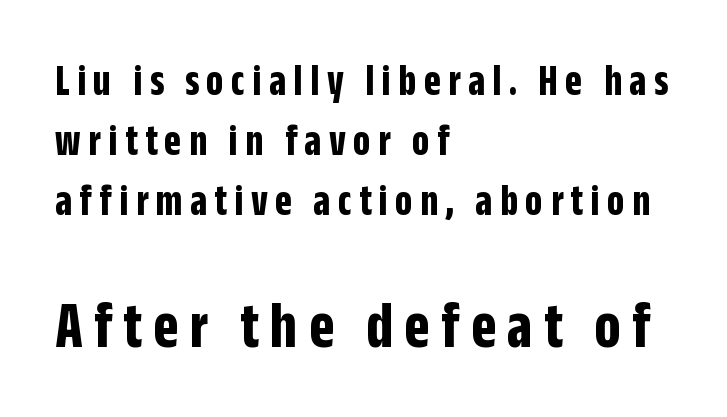
The rendering anchors every line to the left-hand side. The vertical gap from one line to the next is medium. Glance below the letters and you will spot only blank space. The composition opens small and finishes big. This sample uses an upright cut, with every glyph sitting square on the baseline. Chunky letters — that's bold for sure.
